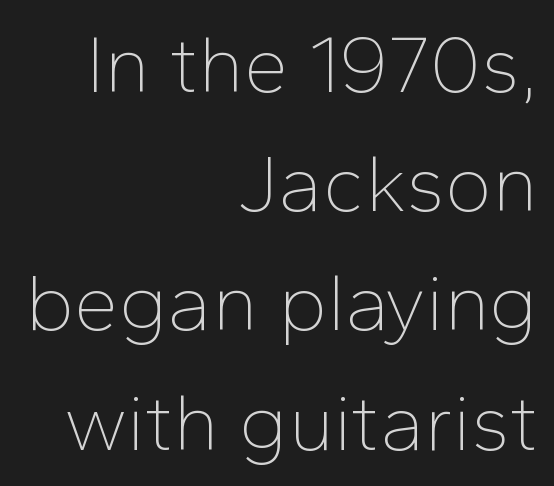
{"serif": "no", "italic": "no", "bold": "no", "weight": "thin", "width": "normal", "stroke_contrast": "low", "x_height": "medium", "monospaced": "no", "underline": "no", "align": "right", "line_spacing": "normal", "line_spacing_ratio": 1.49, "letter_spacing": "normal", "letter_spacing_em": 0.0, "glyph_px": 80}
